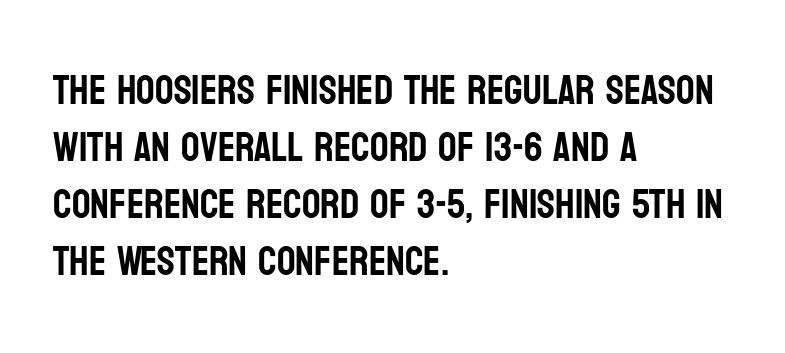
Q: Is the text italic (slanted)? A: No, it is upright.
Q: Is the typeface a serif or a sans-serif typeface? A: Sans-serif.
Q: Is the text underlined? A: No.
Q: How is the paragraph aligned? A: Left-aligned.
Q: Is the spacing between letters normal or unusually wide? A: Normal.
Q: Is the spacing between lines tight, normal or loose? A: Normal.
Q: Width (condensed, normal, or wide)? A: Condensed.
Q: Stroke contrast? A: Low.
Q: x-height? A: Large.
Q: Monospaced? A: No.
